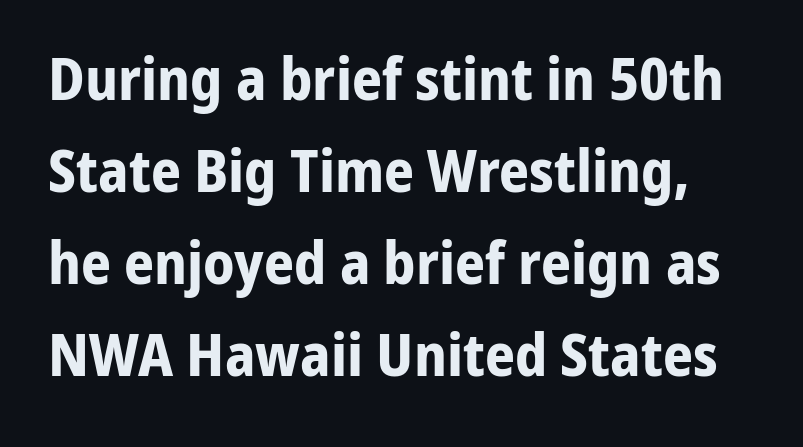
The image shows 59 px bold sans-serif type, upright; set normal line spacing (1.56x), normal letter spacing, not underlined; low stroke contrast and a medium x-height.
